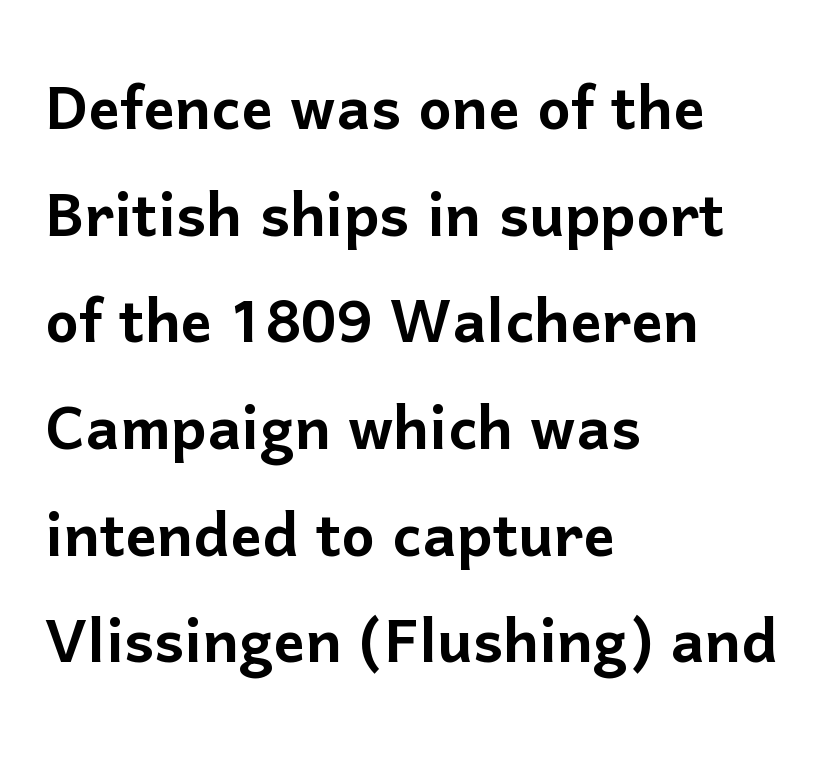
The image shows 79 px sans-serif type, upright; set left-aligned, normal line spacing (1.35x), normal letter spacing, not underlined; low stroke contrast and a medium x-height.
